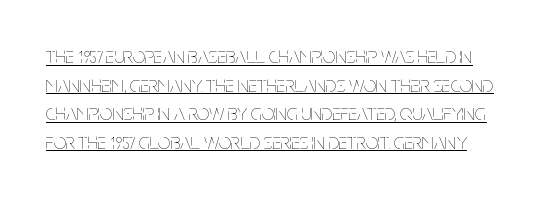
Standard letterfit; no display-style spreading of the glyphs. Quick note: underline on. Whoever set this chose a conventional vertical rhythm. The characters are drawn with everyday or finer stroke widths. Does the lettering tilt? It doesn't — this is upright.
